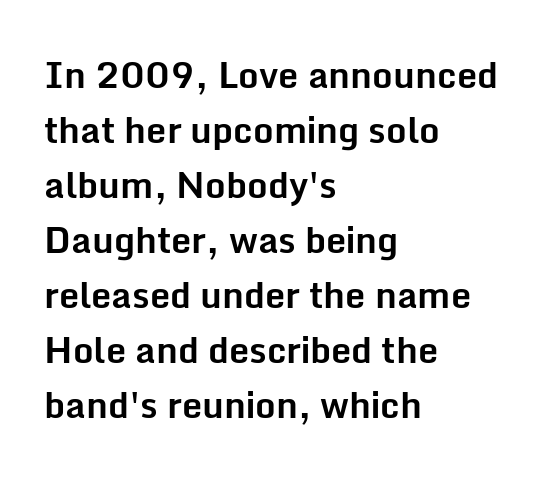
The type sits square on the baseline with zero lean. Does the leading feel generous? No, just average. Typesetter's note: full bold, strokes at maximum text heaviness. Note: no serifs on the glyphs.
